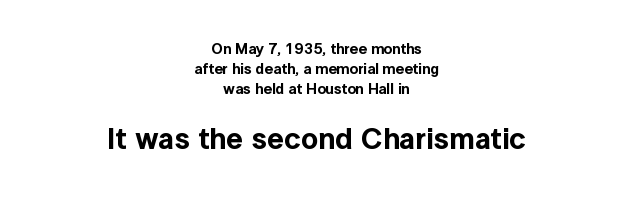
Q: Is the text italic (slanted)? A: No, it is upright.
Q: Is the typeface a serif or a sans-serif typeface? A: Sans-serif.
Q: Is the text underlined? A: No.
Q: How is the paragraph aligned? A: Centered.
Q: Is the spacing between letters normal or unusually wide? A: Normal.
Q: Is the spacing between lines tight, normal or loose? A: Normal.
Q: Which block of text is set in a larger size, the first (top) or the second (bottom)? A: The second (bottom) one.
Q: Width (condensed, normal, or wide)? A: Normal.
Q: x-height? A: Medium.
Q: Monospaced? A: No.
